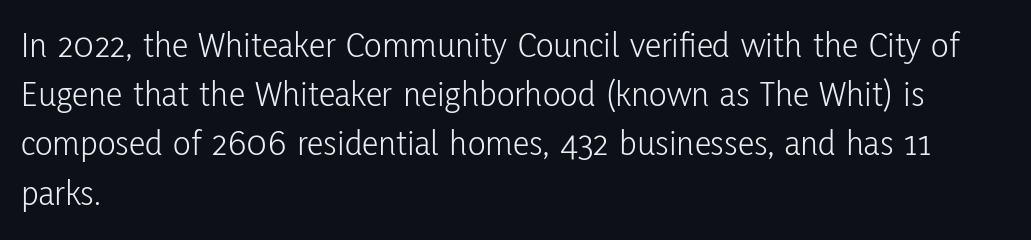
Q: Is the text bold? A: No.
Q: Is the text italic (slanted)? A: No, it is upright.
Q: Is the typeface a serif or a sans-serif typeface? A: Sans-serif.
Q: Is the text underlined? A: No.
Q: How is the paragraph aligned? A: Left-aligned.
Q: Is the spacing between letters normal or unusually wide? A: Normal.
Q: Is the spacing between lines tight, normal or loose? A: Normal.
Q: Width (condensed, normal, or wide)? A: Condensed.
Q: Stroke contrast? A: Low.
Q: x-height? A: Medium.
Q: Monospaced? A: No.
